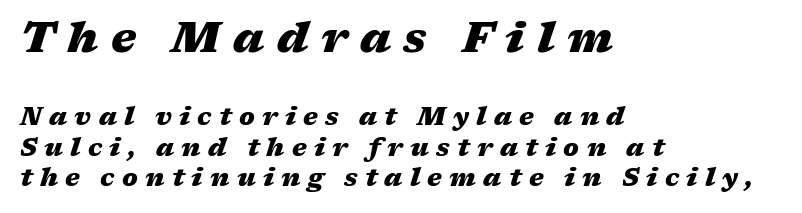
The face used here is proportionally spaced, like ordinary book or web type. Summary of weight: heavy, a full bold. Which margin do the lines hug? The left one — the right edge is uneven. The earlier block is typeset at a bigger size than the later block. Tracking value appears strongly positive — letters spread wide.
